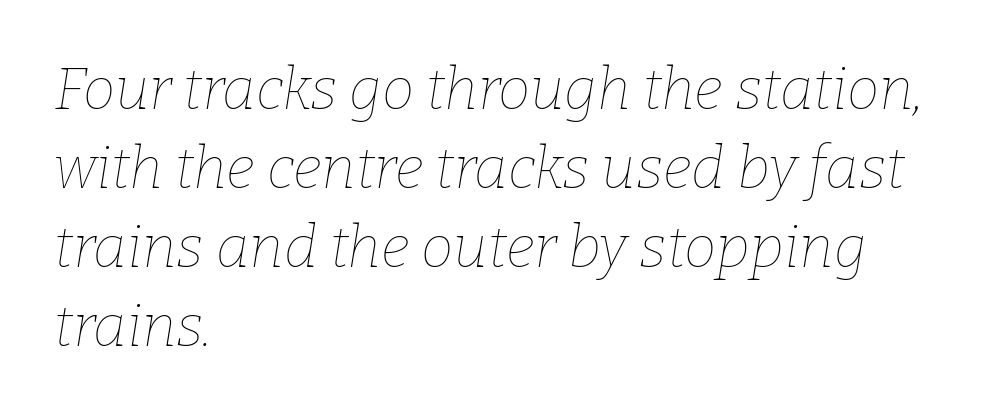
{"italic": "yes", "lean": "right", "slant_degrees": 9, "bold": "no", "weight": "thin", "width": "normal", "stroke_contrast": "low", "x_height": "medium", "monospaced": "no", "underline": "no", "align": "left", "line_spacing": "normal", "line_spacing_ratio": 1.36, "letter_spacing": "normal", "letter_spacing_em": 0.0, "glyph_px": 58}
